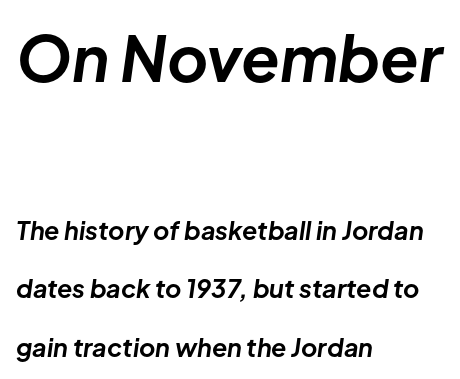
The image shows 63 px bold type, italic (leaning right); set left-aligned, loose line spacing (2.34x), normal letter spacing, not underlined; the first (top) block is 2.52x larger; low stroke contrast and a medium x-height.
